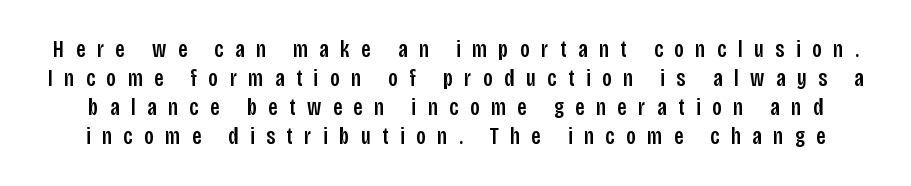
The image shows 24 px text type, upright; set line spacing 1.21x, unusually wide letter spacing (+0.48 em), not underlined.
